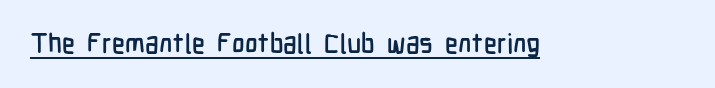
{"italic": "no", "underline": "yes", "letter_spacing": "normal", "letter_spacing_em": 0.0, "glyph_px": 27}
